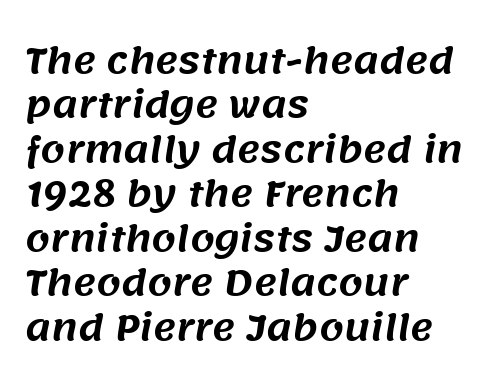
Q: Is the typeface a serif or a sans-serif typeface? A: Sans-serif.
Q: Is the text underlined? A: No.
Q: How is the paragraph aligned? A: Left-aligned.
Q: Is the spacing between letters normal or unusually wide? A: Normal.
Q: Is the spacing between lines tight, normal or loose? A: Normal.
Q: Width (condensed, normal, or wide)? A: Normal.
Q: Stroke contrast? A: Medium.
Q: x-height? A: Large.
Q: Monospaced? A: No.
